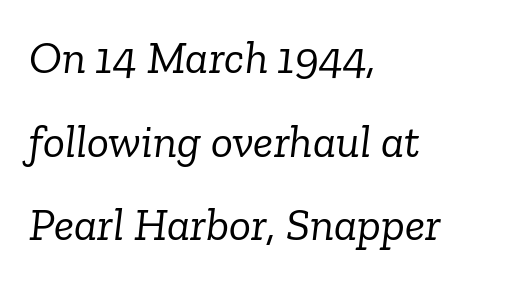
The typesetter chose a ragged-right arrangement here. You can tell it's italic because the verticals aren't actually vertical. Unlike a clean sans, this face finishes its strokes with serifs. Character widths vary here, with narrow letters taking less room than wide ones. Compared with a typical body face, this is equally light or lighter still.
